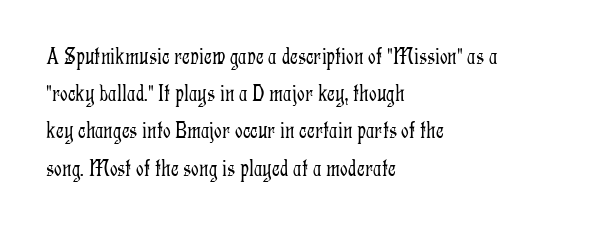
Ordinary non-slanted type is in use. This sample uses plain, unmodified letter spacing. Has an underline been added? It has not. The designer left line spacing at the default. The cut favours lightness, reaching ordinary text weight at its darkest. Layout note: lines flush left.
